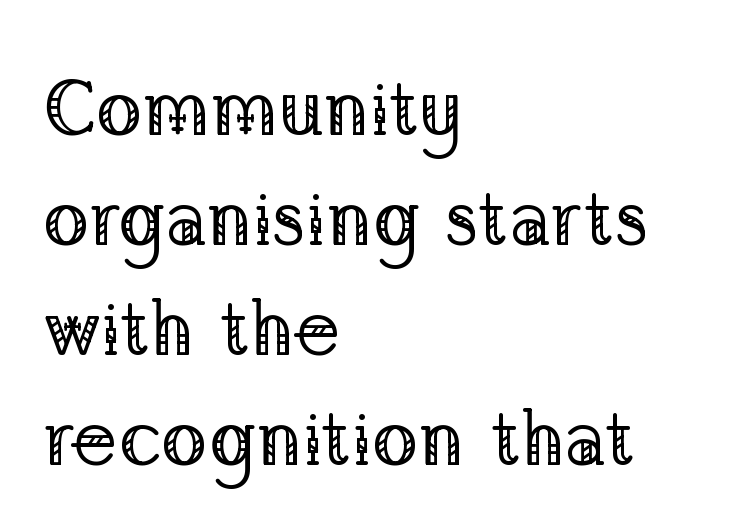
{"serif": "yes", "italic": "no", "bold": "no", "weight": "regular", "width": "normal", "stroke_contrast": "low", "x_height": "medium", "monospaced": "no", "underline": "no", "align": "left", "line_spacing": "normal", "line_spacing_ratio": 1.41, "letter_spacing": "normal", "letter_spacing_em": 0.0, "glyph_px": 78}
